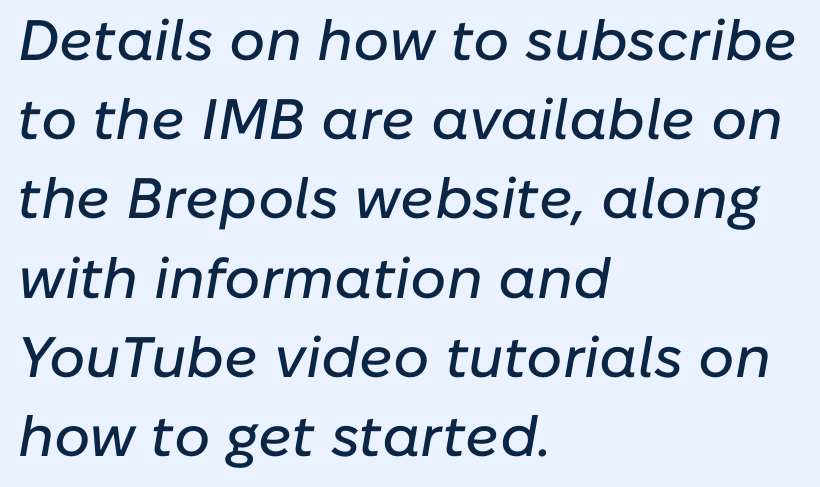
Q: Is the text italic (slanted)? A: Yes, it leans right by about 10 degrees.
Q: Is the text underlined? A: No.
Q: How is the paragraph aligned? A: Left-aligned.
Q: Is the spacing between letters normal or unusually wide? A: Normal.
Q: Is the spacing between lines tight, normal or loose? A: Normal.
Q: Width (condensed, normal, or wide)? A: Normal.
Q: Stroke contrast? A: Low.
Q: x-height? A: Medium.
Q: Monospaced? A: No.
